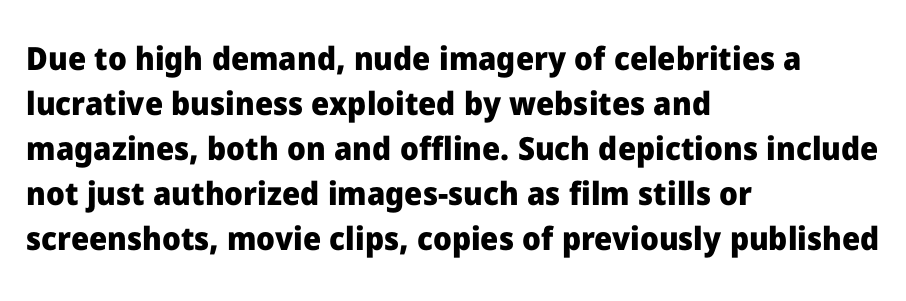
{"serif": "no", "italic": "no", "bold": "yes", "weight": "heavy", "width": "normal", "stroke_contrast": "low", "x_height": "medium", "monospaced": "no", "underline": "no", "align": "left", "line_spacing": "normal", "line_spacing_ratio": 1.41, "letter_spacing": "normal", "letter_spacing_em": 0.0, "glyph_px": 32}
